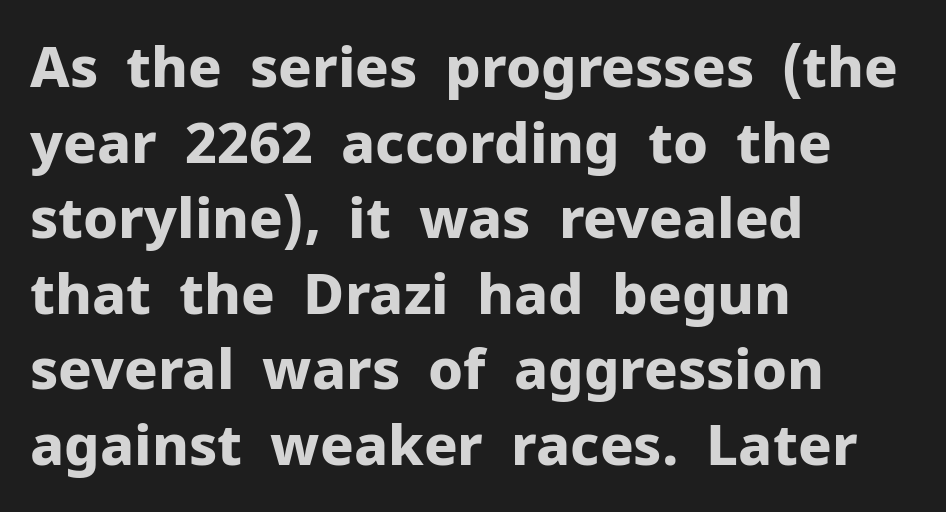
The image shows 56 px bold sans-serif type, upright; set left-aligned, normal line spacing (1.35x), normal letter spacing, not underlined; low stroke contrast and a medium x-height.
